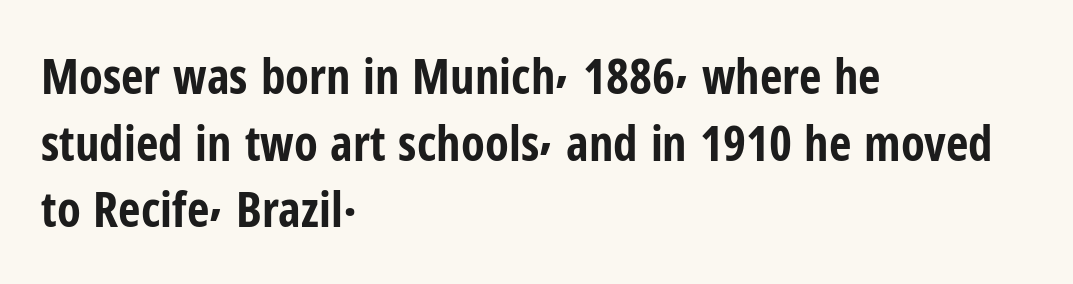
{"serif": "no", "italic": "no", "bold": "yes", "weight": "bold", "width": "condensed", "stroke_contrast": "low", "x_height": "medium", "monospaced": "no", "underline": "no", "align": "left", "line_spacing": "normal", "line_spacing_ratio": 1.36, "letter_spacing": "normal", "letter_spacing_em": 0.0, "glyph_px": 49}
